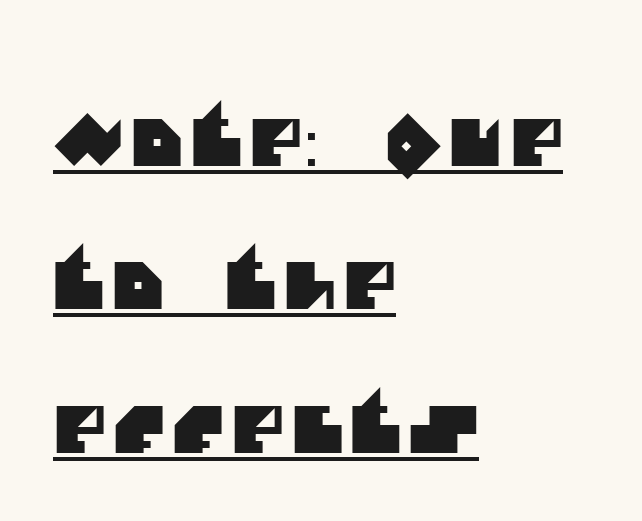
The image shows 64 px sans-serif type; set left-aligned, loose line spacing (2.24x), underlined; medium stroke contrast and a large x-height.
